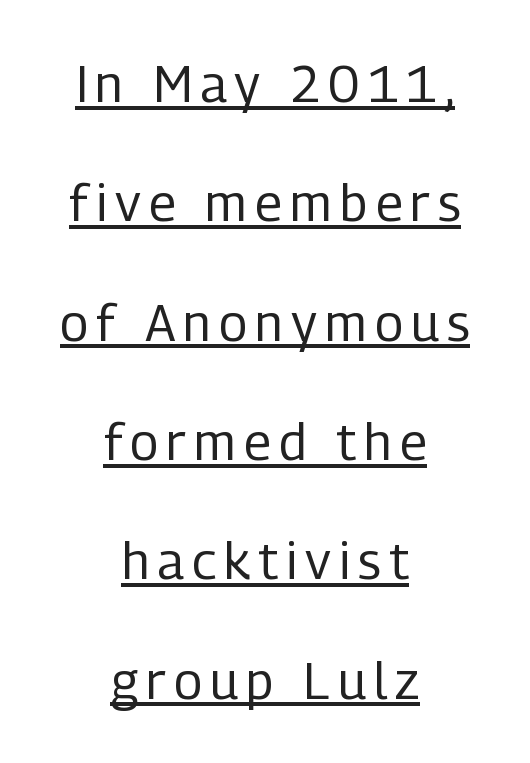
Q: Is the text bold? A: No.
Q: Is the text italic (slanted)? A: No, it is upright.
Q: Is the typeface a serif or a sans-serif typeface? A: Sans-serif.
Q: Is the text underlined? A: Yes.
Q: How is the paragraph aligned? A: Centered.
Q: Is the spacing between lines tight, normal or loose? A: Loose.
Q: Width (condensed, normal, or wide)? A: Condensed.
Q: Stroke contrast? A: Low.
Q: x-height? A: Medium.
Q: Monospaced? A: No.
